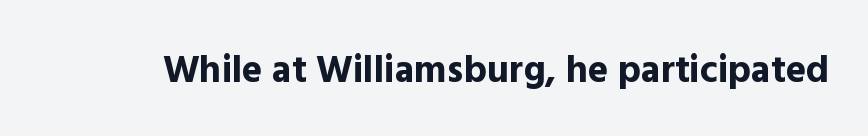
{"serif": "no", "italic": "no", "bold": "yes", "weight": "bold", "width": "normal", "x_height": "medium", "monospaced": "no", "underline": "no", "letter_spacing": "normal", "letter_spacing_em": 0.0, "glyph_px": 38}
